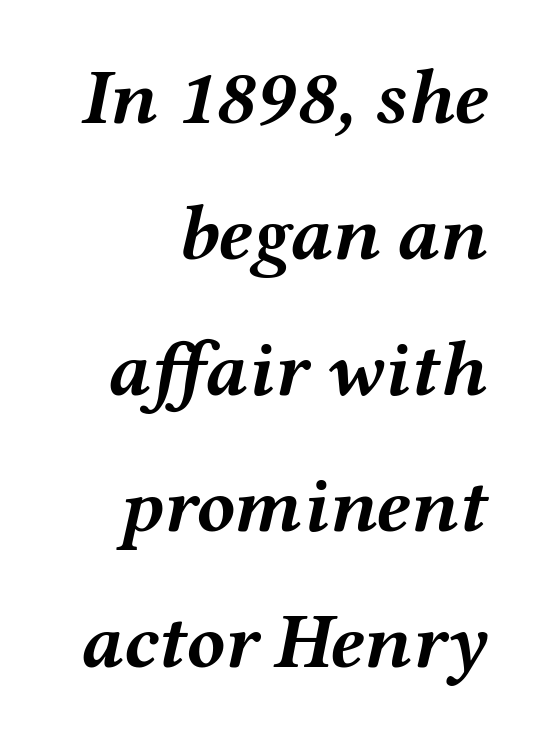
The passage shown is typed in a proportional face where columns would drift. Nothing unusual about the tracking: characters are spaced as the font intends. Slant detected: the letters are inclined. The string is rendered with underlining switched off. Caption: multi-line text, flush right, ragged left.
